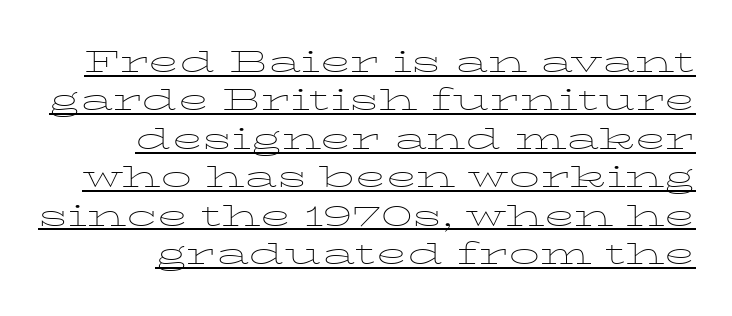
{"serif": "yes", "italic": "no", "bold": "no", "weight": "thin", "width": "wide", "stroke_contrast": "low", "x_height": "medium", "monospaced": "no", "underline": "yes", "line_spacing_ratio": 1.24, "letter_spacing": "normal", "letter_spacing_em": 0.0, "glyph_px": 31}
